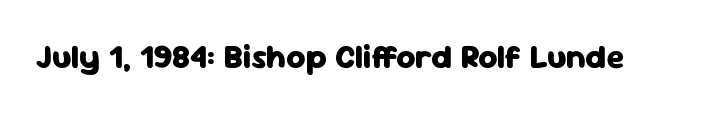
{"serif": "no", "italic": "no", "bold": "yes", "weight": "heavy", "width": "normal", "stroke_contrast": "low", "x_height": "medium", "monospaced": "no", "underline": "no", "letter_spacing": "normal", "letter_spacing_em": 0.0, "glyph_px": 33}
